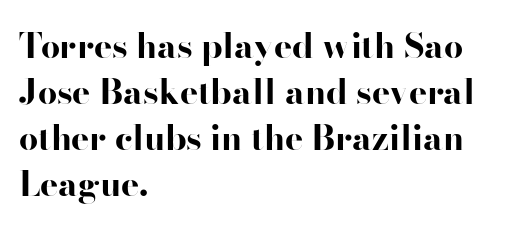
{"serif": "no", "italic": "no", "bold": "yes", "weight": "bold", "width": "wide", "stroke_contrast": "high", "x_height": "small", "monospaced": "no", "underline": "no", "align": "left", "line_spacing": "normal", "line_spacing_ratio": 1.35, "letter_spacing": "normal", "letter_spacing_em": 0.0, "glyph_px": 34}
